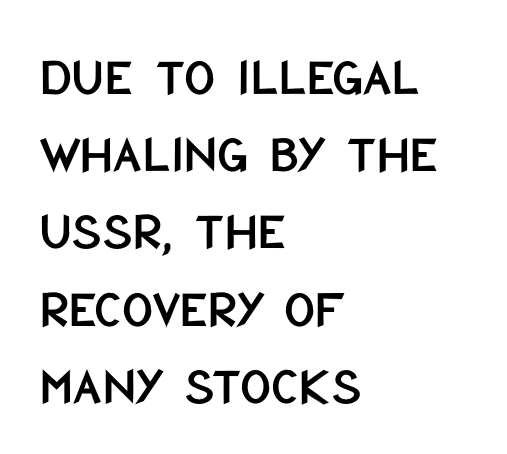
Q: Is the text italic (slanted)? A: No, it is upright.
Q: Is the typeface a serif or a sans-serif typeface? A: Sans-serif.
Q: Is the text underlined? A: No.
Q: How is the paragraph aligned? A: Left-aligned.
Q: Is the spacing between letters normal or unusually wide? A: Normal.
Q: Is the spacing between lines tight, normal or loose? A: Normal.
Q: Width (condensed, normal, or wide)? A: Condensed.
Q: Stroke contrast? A: Low.
Q: x-height? A: Large.
Q: Monospaced? A: No.
